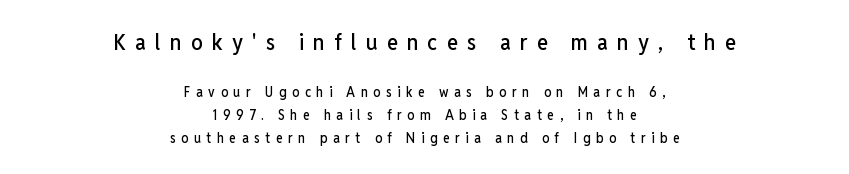
Q: Is the text italic (slanted)? A: No, it is upright.
Q: Is the text underlined? A: No.
Q: How is the paragraph aligned? A: Centered.
Q: Is the spacing between letters normal or unusually wide? A: Unusually wide.
Q: Is the spacing between lines tight, normal or loose? A: Normal.
Q: Which block of text is set in a larger size, the first (top) or the second (bottom)? A: The first (top) one.
